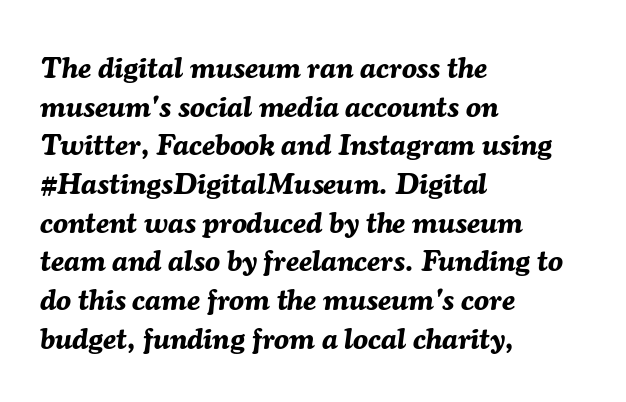
Q: Is the text bold? A: Yes.
Q: Is the text italic (slanted)? A: Yes, it leans right by about 7 degrees.
Q: Is the text underlined? A: No.
Q: How is the paragraph aligned? A: Left-aligned.
Q: Is the spacing between letters normal or unusually wide? A: Normal.
Q: Is the spacing between lines tight, normal or loose? A: Normal.
Q: Width (condensed, normal, or wide)? A: Normal.
Q: Stroke contrast? A: Medium.
Q: x-height? A: Medium.
Q: Monospaced? A: No.
